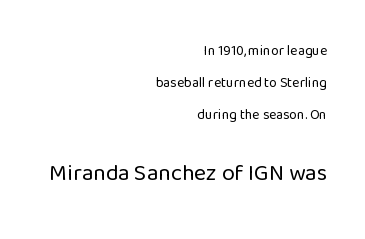
Vertical stems look standard width or narrower in stroke. Quick note: interline space is abundant. You can tell it's not italic because the verticals are truly vertical. Descenders hang freely into open space.
